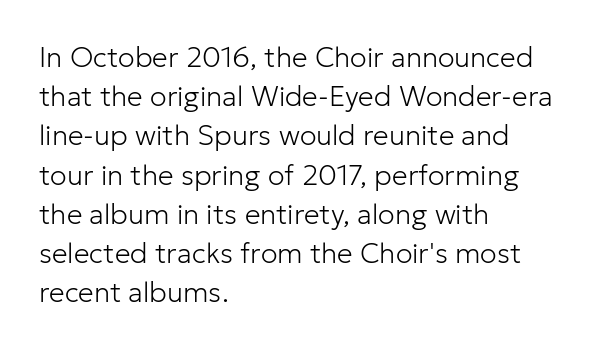
The characters display no serif detailing; their extremities are plain. Quick note: underline off. No italicization has been applied; the sample stays upright. The block of text has a typical density, with ordinary space between rows. The characters are drawn with everyday or finer stroke widths. Nobody touched the tracking dial on this one.
